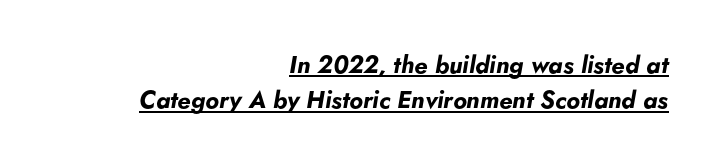
{"italic": "yes", "lean": "right", "slant_degrees": 5, "bold": "yes", "underline": "yes", "align": "right", "line_spacing": "normal", "line_spacing_ratio": 1.47, "letter_spacing": "normal", "letter_spacing_em": 0.0, "glyph_px": 24}
